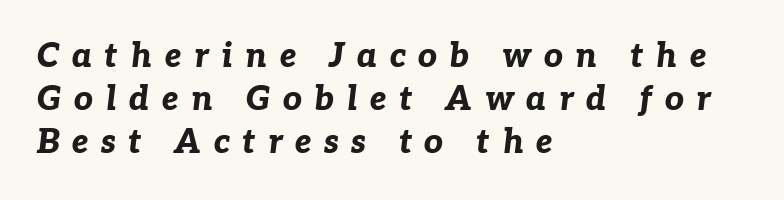
{"italic": "yes", "lean": "right", "slant_degrees": 7, "bold": "yes", "weight": "bold", "width": "normal", "stroke_contrast": "low", "x_height": "medium", "monospaced": "no", "underline": "no", "align": "left", "line_spacing": "normal", "line_spacing_ratio": 1.3, "letter_spacing": "wide", "letter_spacing_em": 0.38, "glyph_px": 33}
